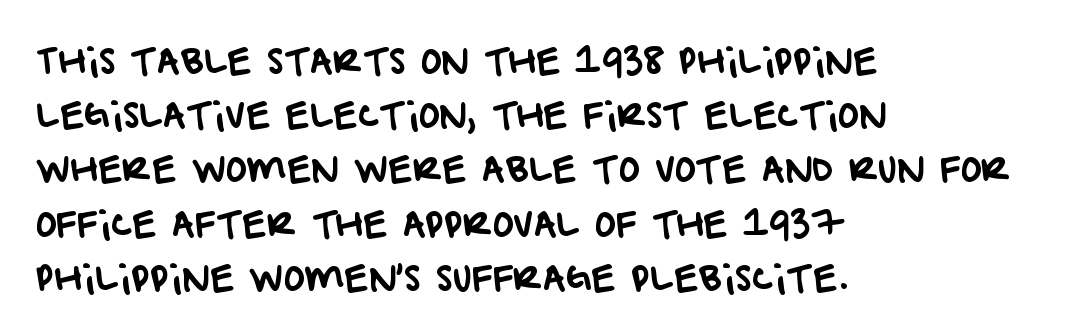
The area under the type is left untouched. Tracking here is standard; glyphs follow each other at the usual distance. Line starts are locked; line ends wander. Character widths vary here, with narrow letters taking less room than wide ones.
